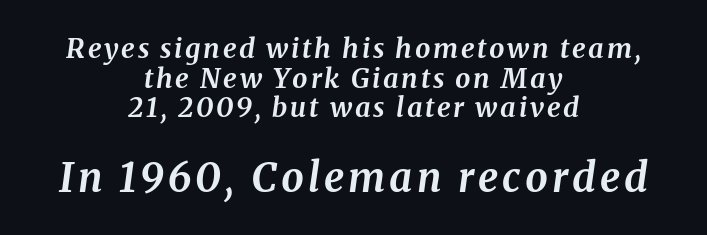
Q: Is the text bold? A: Yes.
Q: Is the text italic (slanted)? A: Yes, it leans right by about 8 degrees.
Q: Is the typeface a serif or a sans-serif typeface? A: Serif.
Q: Is the text underlined? A: No.
Q: How is the paragraph aligned? A: Centered.
Q: Is the spacing between lines tight, normal or loose? A: Tight.
Q: Which block of text is set in a larger size, the first (top) or the second (bottom)? A: The second (bottom) one.
Q: Width (condensed, normal, or wide)? A: Normal.
Q: Stroke contrast? A: Medium.
Q: x-height? A: Medium.
Q: Monospaced? A: No.
